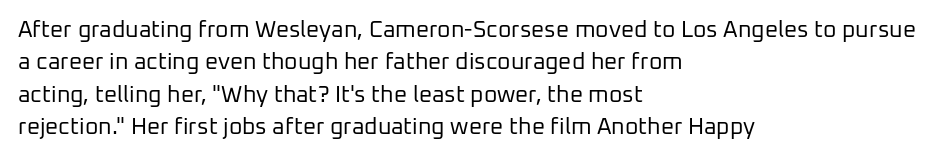
The tracking reads as untouched default to a designer's eye. Layout note: lines flush left. Students, observe: this is what conventionally led text looks like. Underline: absent.
